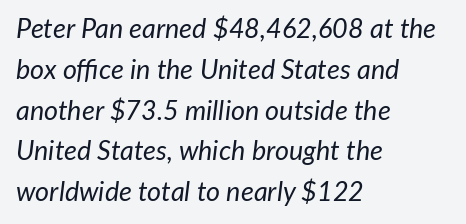
Notice how descenders clear the ascenders below comfortably — that's standard leading. Weight: not bold — regular or lighter. These lines are set flush left with a ragged right edge. The passage shown is not underscored anywhere. The axis of the letterforms is tilted away from vertical.
